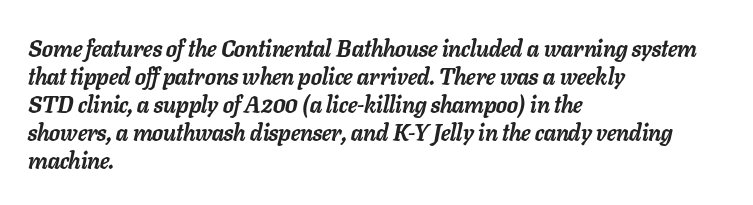
The image shows 23 px bold type, italic (leaning right); set left-aligned, line spacing 1.22x, normal letter spacing, not underlined.
